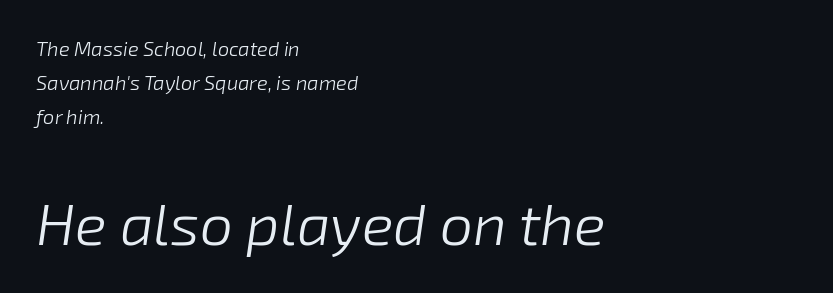
The image shows 59 px light type, italic (leaning right); set left-aligned, line spacing 1.71x, normal letter spacing, not underlined; the second (bottom) block is 2.95x larger; low stroke contrast and a medium x-height.
